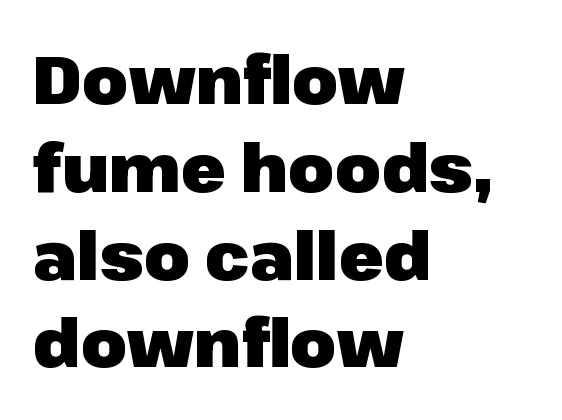
Unlike a traditional serif, this face leaves its strokes unadorned. The strip under each line holds only bare page. What stands out about the letter spacing? Nothing — it is the standard amount. Baseline-to-baseline distance is the conventional proportion of letter height. Looks like regular typesetting: each glyph gets only the width it needs.
